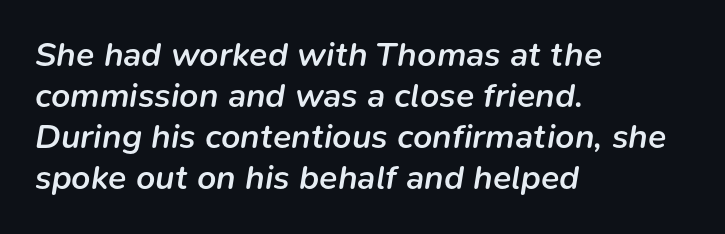
The line texture is even and compact thanks to regular tracking. The paragraph has a hard left edge and a soft right edge. This is oblique type, the kind used for emphasis or titles. Stroke thickness is moderately raised; the sample reads as semibold. This rendering features lettering with no underline.
